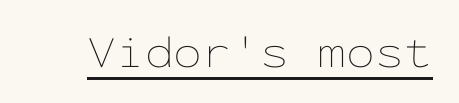
{"italic": "no", "bold": "no", "weight": "thin", "width": "wide", "stroke_contrast": "low", "x_height": "medium", "monospaced": "yes", "underline": "yes", "letter_spacing": "normal", "letter_spacing_em": 0.0, "glyph_px": 46}
